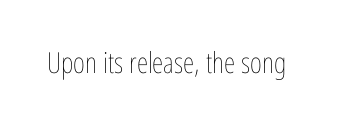
These lines keep a tight, regular rhythm from letter to letter. The face used here is proportionally spaced, like ordinary book or web type. The font sits on the lighter half of the weight spectrum, regular included. If you drew a line through each stem, it would be perfectly vertical.
